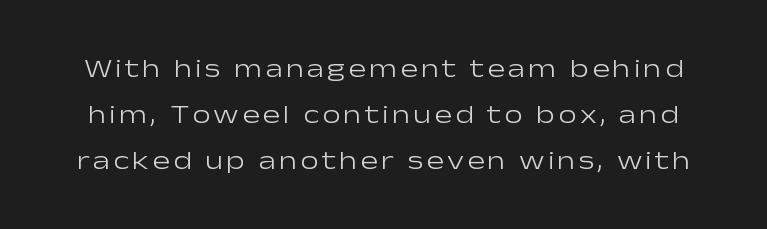
Descenders hang freely into open space. Italic: no, the glyphs are upright roman. Bold? No — there's no thickening of the strokes.
